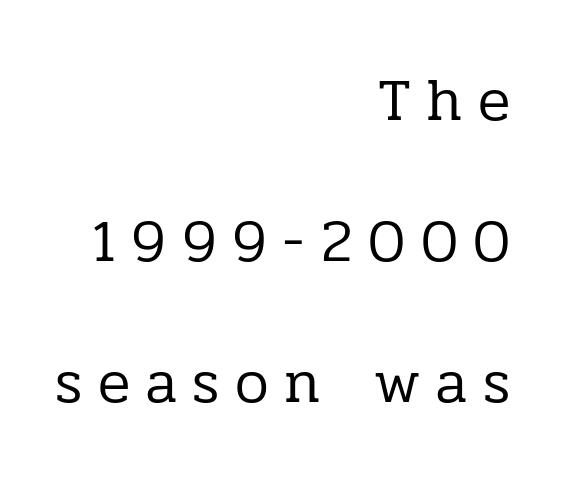
Q: Is the text bold? A: No.
Q: Is the text italic (slanted)? A: No, it is upright.
Q: Is the typeface a serif or a sans-serif typeface? A: Serif.
Q: Is the text underlined? A: No.
Q: How is the paragraph aligned? A: Right-aligned.
Q: Is the spacing between letters normal or unusually wide? A: Unusually wide.
Q: Is the spacing between lines tight, normal or loose? A: Loose.
Q: Width (condensed, normal, or wide)? A: Normal.
Q: Stroke contrast? A: Low.
Q: x-height? A: Medium.
Q: Monospaced? A: No.
